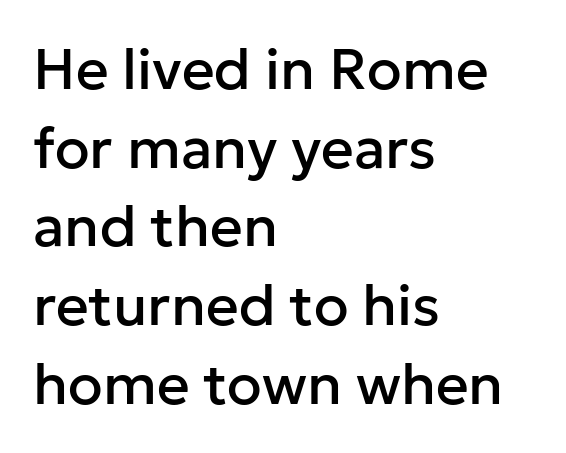
{"serif": "no", "italic": "no", "width": "normal", "stroke_contrast": "low", "x_height": "medium", "monospaced": "no", "underline": "no", "align": "left", "line_spacing": "normal", "line_spacing_ratio": 1.38, "letter_spacing": "normal", "letter_spacing_em": 0.0, "glyph_px": 57}
